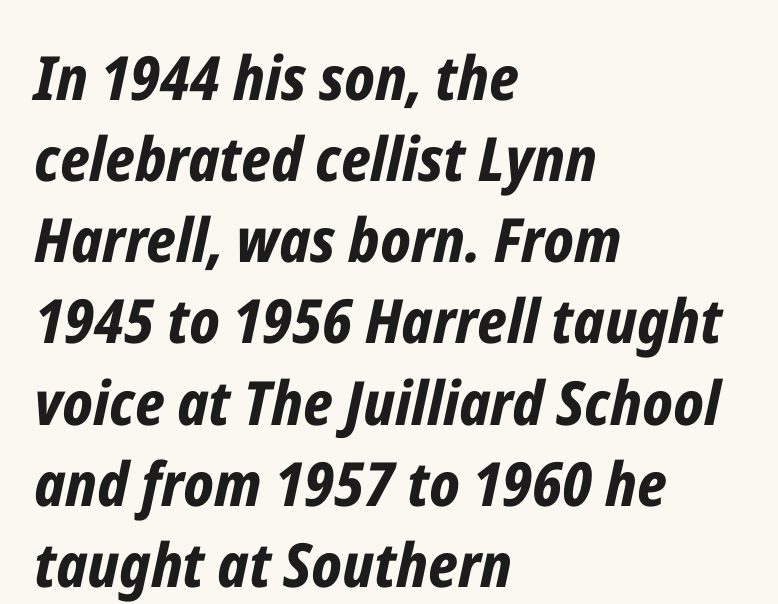
The image shows 61 px bold, condensed type, italic (leaning right); set left-aligned, normal line spacing (1.33x), normal letter spacing, not underlined; low stroke contrast and a medium x-height.
